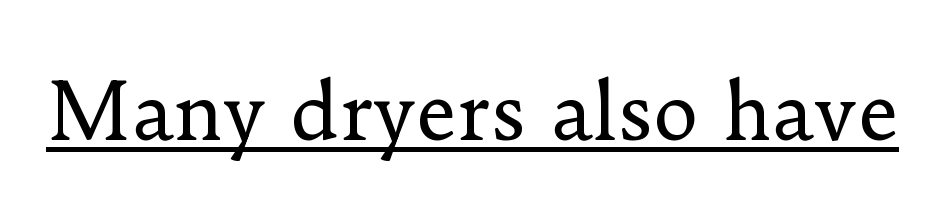
Q: Is the text bold? A: No.
Q: Is the text italic (slanted)? A: No, it is upright.
Q: Is the typeface a serif or a sans-serif typeface? A: Serif.
Q: Is the text underlined? A: Yes.
Q: Is the spacing between letters normal or unusually wide? A: Normal.
Q: Width (condensed, normal, or wide)? A: Normal.
Q: Stroke contrast? A: Low.
Q: x-height? A: Small.
Q: Monospaced? A: No.
